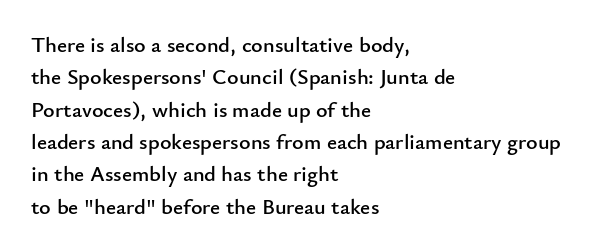
The image shows 22 px text type, upright; set left-aligned, normal line spacing (1.47x), normal letter spacing, not underlined.
